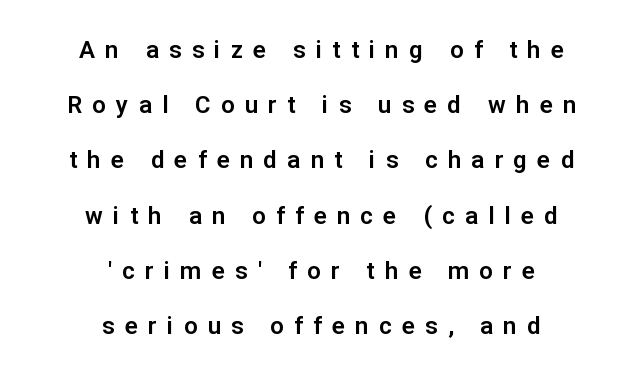
The image shows 24 px text type, upright; set centered, loose line spacing (2.3x), unusually wide letter spacing (+0.43 em), not underlined.
